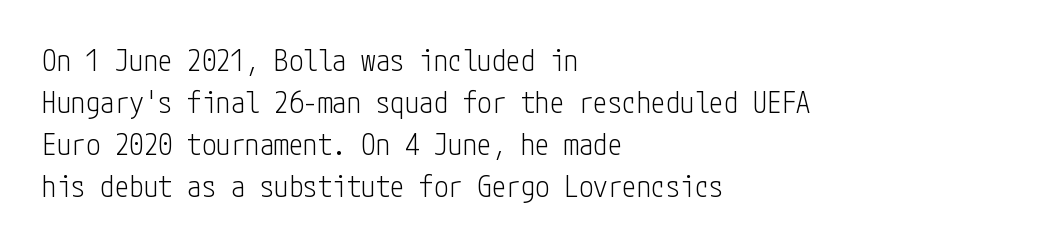
{"serif": "no", "italic": "no", "bold": "no", "weight": "light", "width": "condensed", "stroke_contrast": "low", "x_height": "medium", "underline": "no", "align": "left", "line_spacing": "normal", "line_spacing_ratio": 1.45, "letter_spacing": "normal", "letter_spacing_em": 0.0, "glyph_px": 29}
